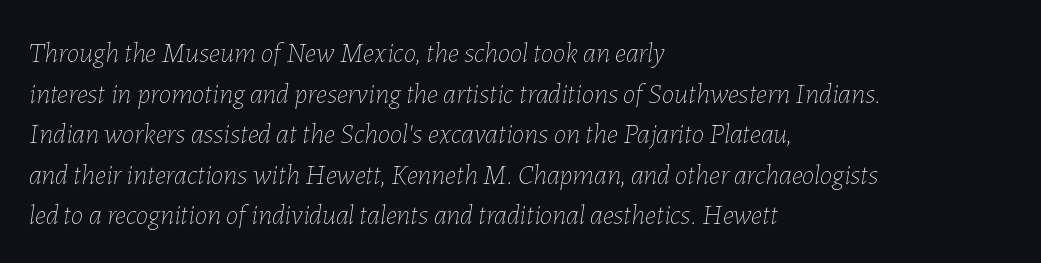
Q: Is the text bold? A: No.
Q: Is the text italic (slanted)? A: Yes, it leans right by about 7 degrees.
Q: Is the text underlined? A: No.
Q: How is the paragraph aligned? A: Left-aligned.
Q: Is the spacing between letters normal or unusually wide? A: Normal.
Q: Is the spacing between lines tight, normal or loose? A: Normal.
Q: Width (condensed, normal, or wide)? A: Normal.
Q: Stroke contrast? A: Low.
Q: x-height? A: Medium.
Q: Monospaced? A: No.
